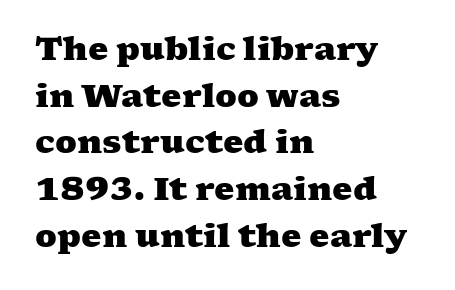
This sample is left-justified, so line endings fall wherever the words run out. Compared with typical body copy, the letter spacing here is the same. The passage shown is typed in a proportional face where columns would drift. Stroke terminals: seriffed. Typesetter's note: full bold, strokes at maximum text heaviness. Summary of vertical rhythm: regular, with standard interline spacing.
